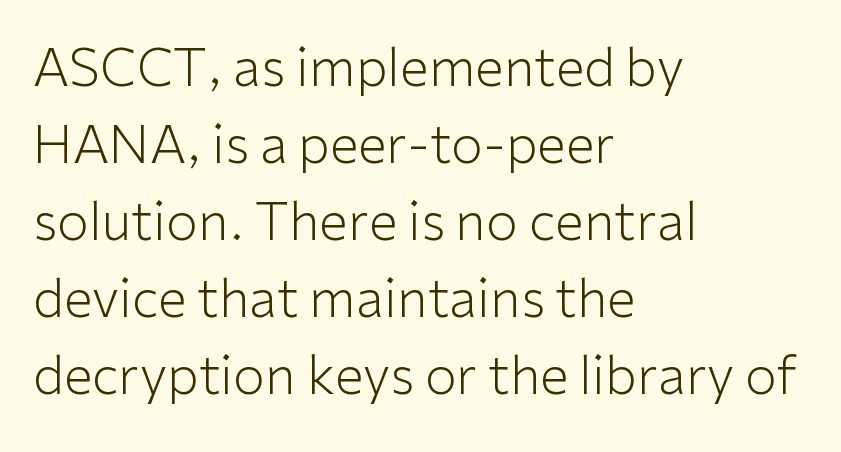
Proportional: the letters do not fall into vertical columns. Quick note: interline space is typical. Does the type have serifs? No, each stem ends abruptly. These lines keep a tight, regular rhythm from letter to letter.
